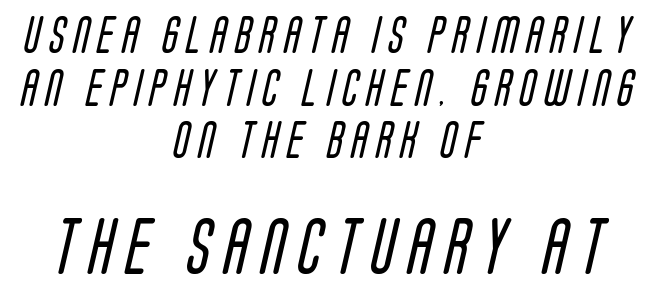
The image shows 56 px regular-weight, condensed sans-serif type; set centered, normal line spacing (1.42x), unusually wide letter spacing (+0.23 em), not underlined; the second (bottom) block is 1.51x larger; low stroke contrast and a large x-height.
